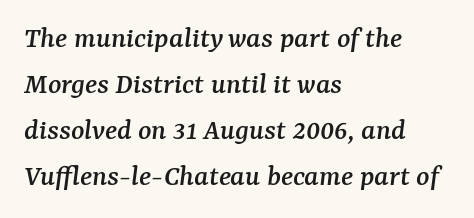
The rag falls on the right side of this text block. Just letters on the line, the space beneath them empty. Look at the tracking — it's just the regular setting, nothing added. Vertical spacing — default. Emphasis-style slanted type is in use. Examine the stroke ends and you'll spot serifs.
